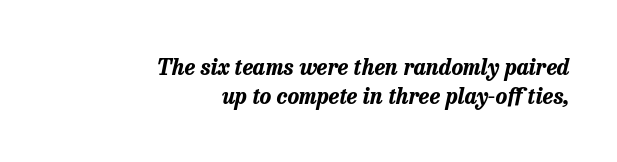
Has an underline been added? It has not. Strokes here are thick enough to call this a true bold. Standard letterfit; no display-style spreading of the glyphs. The leading is moderate, giving the passage an even texture.
